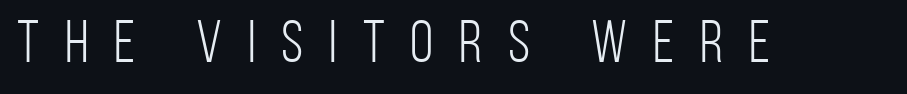
The image shows 60 px light, condensed sans-serif type, upright; set unusually wide letter spacing (+0.43 em), not underlined; low stroke contrast and a large x-height.
